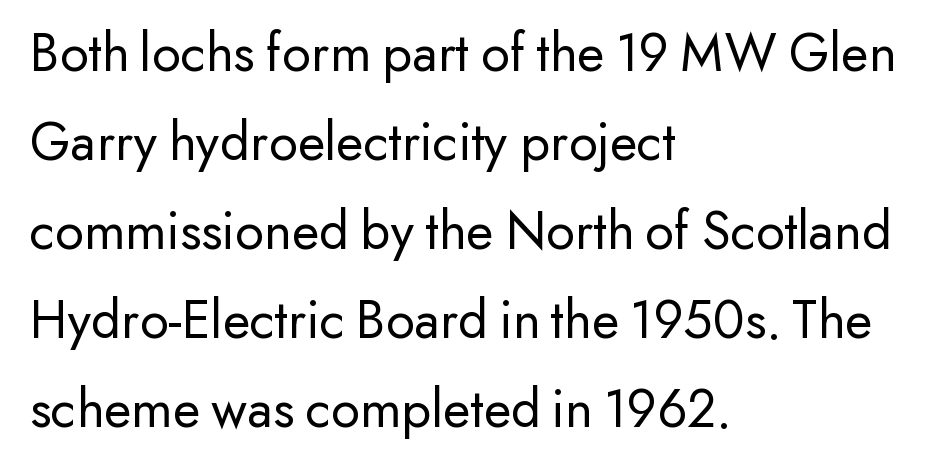
The image shows 56 px regular-weight sans-serif type, upright; set left-aligned, normal line spacing (1.59x), normal letter spacing, not underlined; low stroke contrast and a small x-height.
